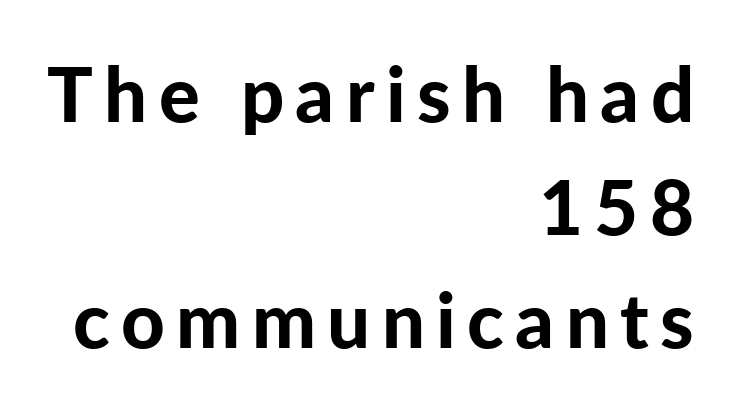
{"serif": "no", "italic": "no", "bold": "yes", "weight": "bold", "width": "normal", "stroke_contrast": "low", "x_height": "medium", "monospaced": "no", "underline": "no", "align": "right", "line_spacing": "normal", "line_spacing_ratio": 1.49, "glyph_px": 76}
